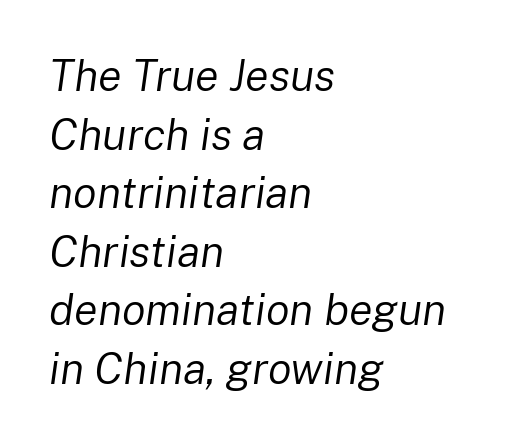
Q: Is the text bold? A: No.
Q: Is the text italic (slanted)? A: Yes, it leans right by about 8 degrees.
Q: Is the text underlined? A: No.
Q: How is the paragraph aligned? A: Left-aligned.
Q: Is the spacing between letters normal or unusually wide? A: Normal.
Q: Is the spacing between lines tight, normal or loose? A: Normal.
Q: Width (condensed, normal, or wide)? A: Normal.
Q: Stroke contrast? A: Low.
Q: x-height? A: Medium.
Q: Monospaced? A: No.
